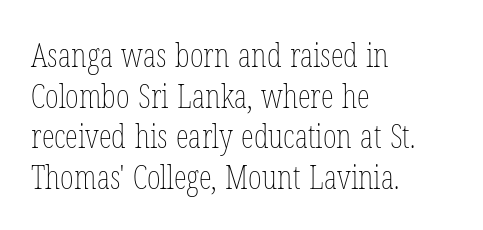
The image shows 33 px thin, condensed type, upright; set left-aligned, line spacing 1.23x, normal letter spacing, not underlined; low stroke contrast and a medium x-height.
